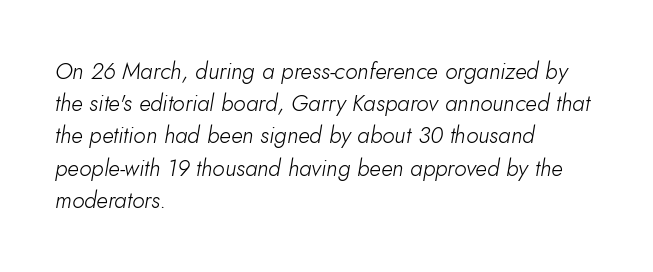
Q: Is the text bold? A: No.
Q: Is the text italic (slanted)? A: Yes, it leans right by about 10 degrees.
Q: Is the text underlined? A: No.
Q: How is the paragraph aligned? A: Left-aligned.
Q: Is the spacing between letters normal or unusually wide? A: Normal.
Q: Is the spacing between lines tight, normal or loose? A: Normal.
